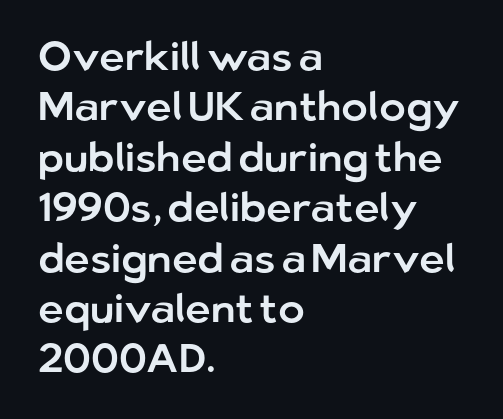
Q: Is the text italic (slanted)? A: No, it is upright.
Q: Is the typeface a serif or a sans-serif typeface? A: Sans-serif.
Q: Is the text underlined? A: No.
Q: How is the paragraph aligned? A: Left-aligned.
Q: Is the spacing between letters normal or unusually wide? A: Normal.
Q: Is the spacing between lines tight, normal or loose? A: Normal.
Q: Width (condensed, normal, or wide)? A: Normal.
Q: Stroke contrast? A: Low.
Q: x-height? A: Medium.
Q: Monospaced? A: No.
